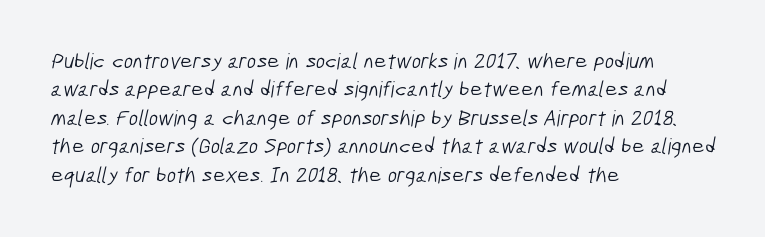
The image shows 22 px text type; set left-aligned, normal line spacing (1.29x), normal letter spacing, not underlined.
